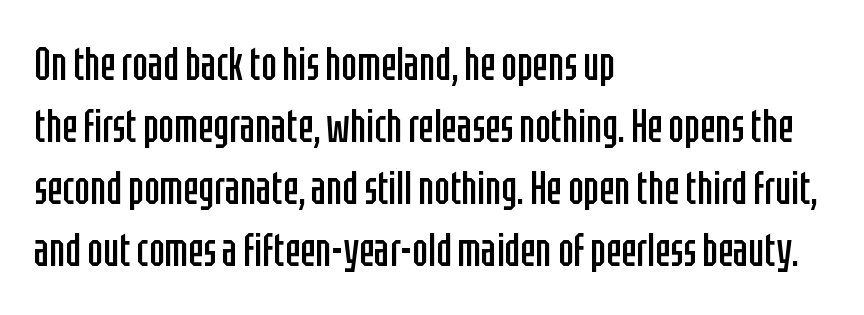
{"serif": "no", "italic": "no", "bold": "no", "weight": "regular", "width": "condensed", "stroke_contrast": "low", "x_height": "large", "monospaced": "no", "underline": "no", "align": "left", "line_spacing": "normal", "line_spacing_ratio": 1.35, "letter_spacing": "normal", "letter_spacing_em": 0.0, "glyph_px": 46}
